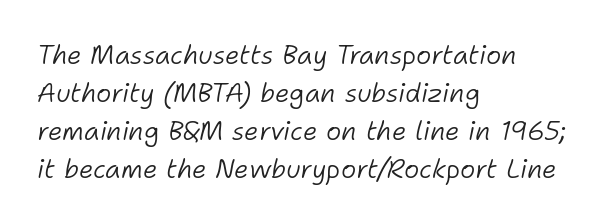
Does the leading feel generous? No, just average. Compared with ordinary roman type, these characters are visibly tilted. One-word summary of the alignment: left. The space beneath each line is pristine and unruled.
